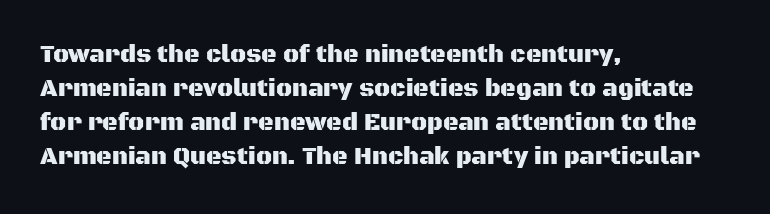
Q: Is the text italic (slanted)? A: No, it is upright.
Q: Is the text underlined? A: No.
Q: How is the paragraph aligned? A: Left-aligned.
Q: Is the spacing between letters normal or unusually wide? A: Normal.
Q: Is the spacing between lines tight, normal or loose? A: Normal.
